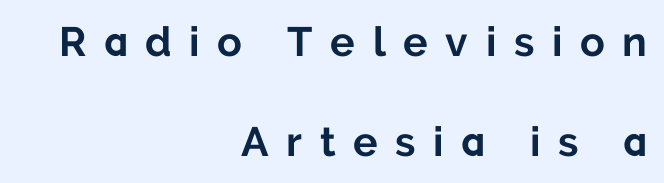
A typesetter would call this leading open, well beyond the default. Each letter keeps its own natural width here, so spacing adapts to shape. These lines were composed using upright roman letters. Display-style spreading of the glyphs; the letterfit is very open. Each glyph is drawn with heavy, bold strokes. The setting favours the right margin, as signatures and pull-quotes sometimes do.
